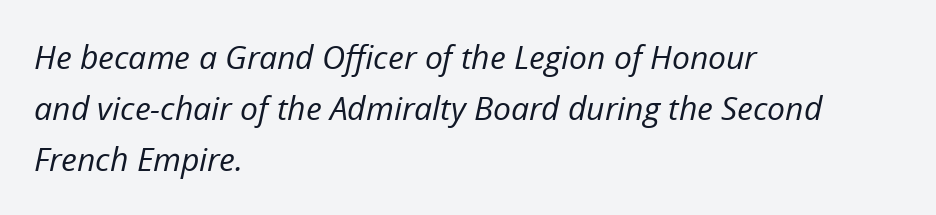
The image shows 32 px regular-weight type, italic (leaning right); set left-aligned, normal line spacing (1.59x), normal letter spacing, not underlined; low stroke contrast and a medium x-height.
